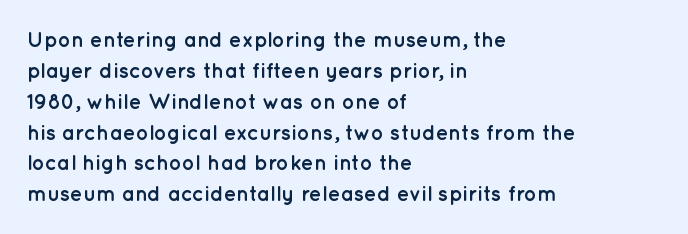
The image shows 21 px bold type, upright; set left-aligned, normal line spacing (1.47x), normal letter spacing, not underlined.
